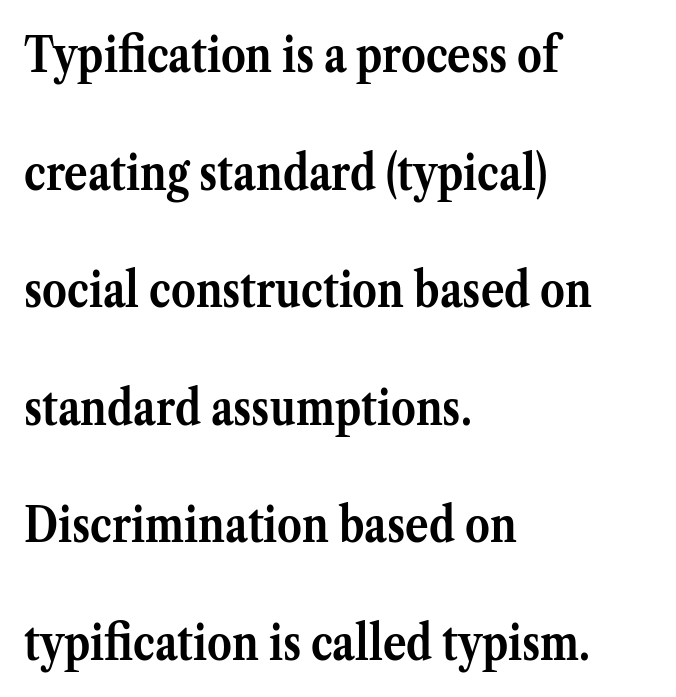
Q: Is the text bold? A: Yes.
Q: Is the text italic (slanted)? A: No, it is upright.
Q: Is the typeface a serif or a sans-serif typeface? A: Serif.
Q: Is the text underlined? A: No.
Q: How is the paragraph aligned? A: Left-aligned.
Q: Is the spacing between letters normal or unusually wide? A: Normal.
Q: Is the spacing between lines tight, normal or loose? A: Loose.
Q: Width (condensed, normal, or wide)? A: Normal.
Q: Stroke contrast? A: Medium.
Q: x-height? A: Medium.
Q: Monospaced? A: No.
